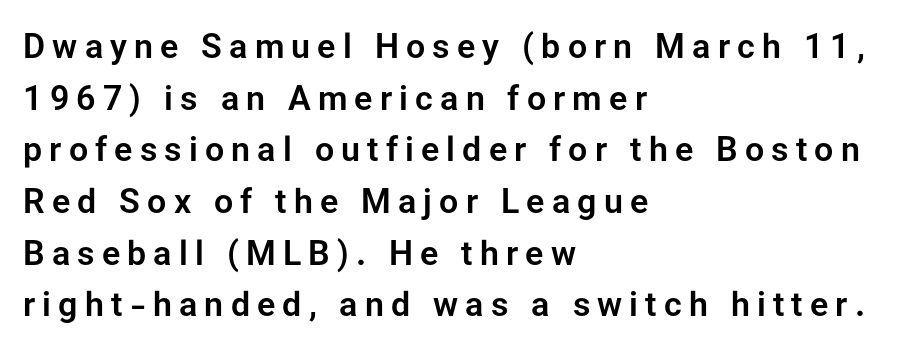
Is the letter spacing exaggerated? Yes — the characters are pushed far apart. Looks like regular typesetting: each glyph gets only the width it needs. Unlike italic type, these characters show no tilt at all. No word sits above an underline.
